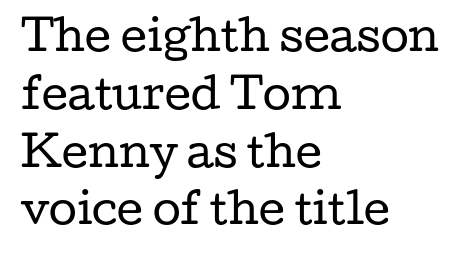
The image shows 41 px regular-weight, wide serif type, upright; set left-aligned, normal line spacing (1.41x), normal letter spacing, not underlined; low stroke contrast and a medium x-height.
